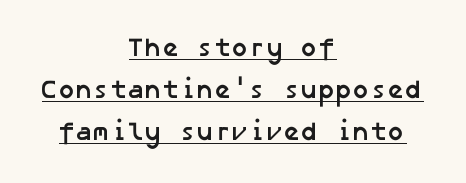
The paragraph shown floats in the horizontal middle. Whoever set this chose a conventional vertical rhythm. Emphasis is given by a line drawn under the lettering. Inter-character spacing is left at the font's built-in metrics.
